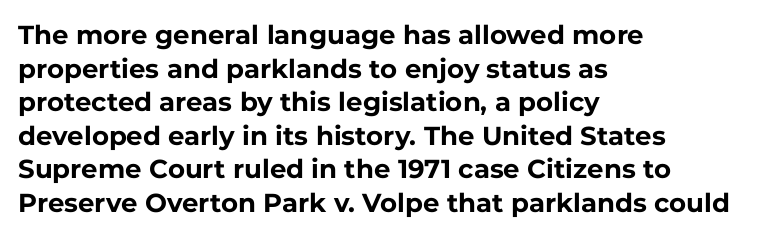
Regarding leading, the lines here are spaced in the standard way. Nothing unusual about the tracking: characters are spaced as the font intends. Clear beneath every line of the passage. The compositor pushed each line to the left boundary. Ascenders rise straight up at ninety degrees. The font is running at its bold setting.
